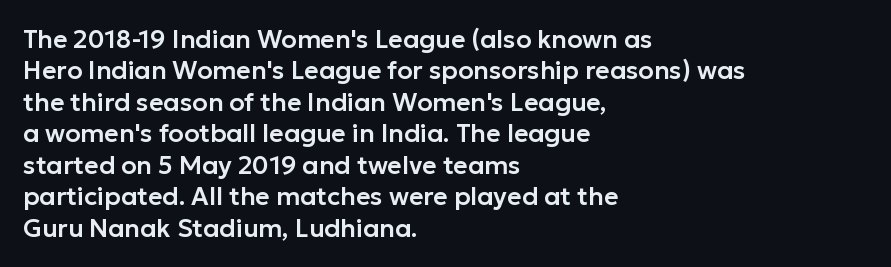
Q: Is the text italic (slanted)? A: No, it is upright.
Q: Is the text underlined? A: No.
Q: How is the paragraph aligned? A: Left-aligned.
Q: Is the spacing between letters normal or unusually wide? A: Normal.
Q: Is the spacing between lines tight, normal or loose? A: Normal.
